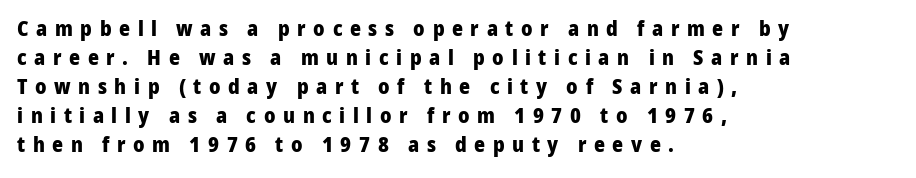
Q: Is the text bold? A: Yes.
Q: Is the text italic (slanted)? A: No, it is upright.
Q: Is the text underlined? A: No.
Q: How is the paragraph aligned? A: Left-aligned.
Q: Is the spacing between letters normal or unusually wide? A: Unusually wide.
Q: Is the spacing between lines tight, normal or loose? A: Normal.
